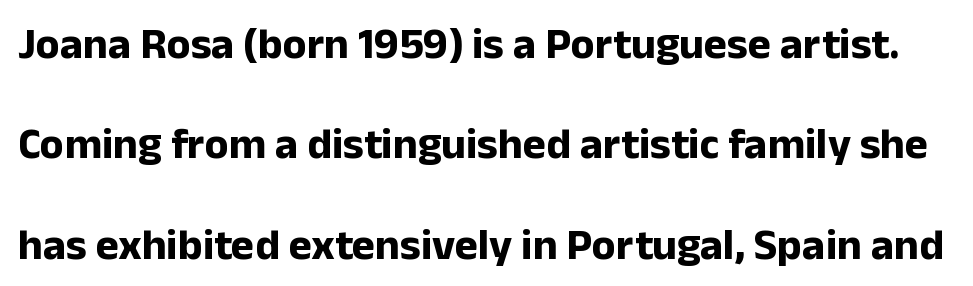
Q: Is the text bold? A: Yes.
Q: Is the text italic (slanted)? A: No, it is upright.
Q: Is the typeface a serif or a sans-serif typeface? A: Sans-serif.
Q: Is the text underlined? A: No.
Q: Is the spacing between letters normal or unusually wide? A: Normal.
Q: Is the spacing between lines tight, normal or loose? A: Loose.
Q: Width (condensed, normal, or wide)? A: Normal.
Q: Stroke contrast? A: Low.
Q: x-height? A: Medium.
Q: Monospaced? A: No.
